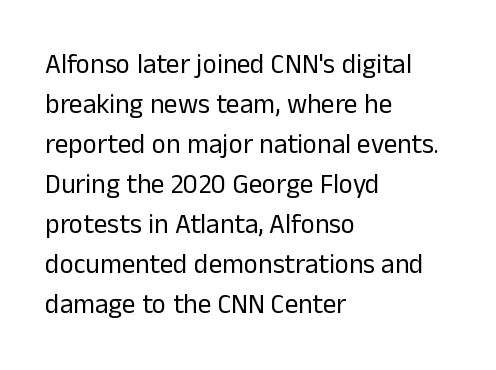
{"italic": "no", "bold": "no", "underline": "no", "align": "left", "line_spacing": "normal", "line_spacing_ratio": 1.48, "letter_spacing": "normal", "letter_spacing_em": 0.0, "glyph_px": 27}
